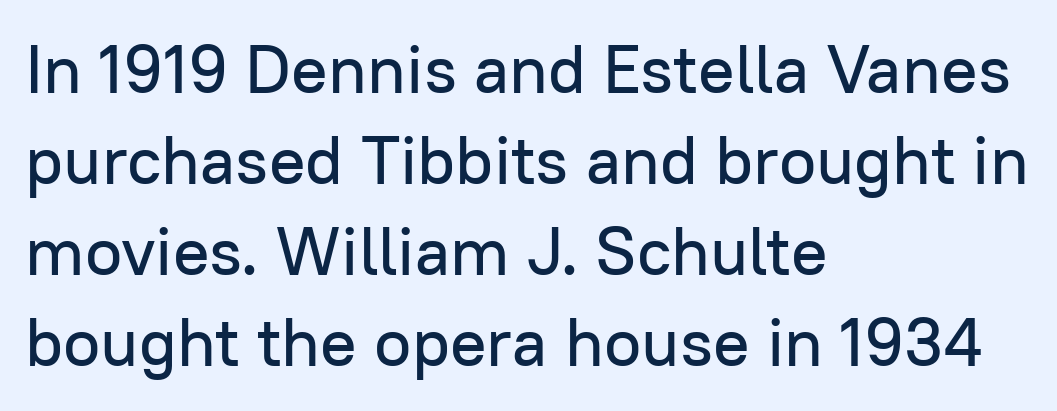
Q: Is the text italic (slanted)? A: No, it is upright.
Q: Is the typeface a serif or a sans-serif typeface? A: Sans-serif.
Q: Is the text underlined? A: No.
Q: How is the paragraph aligned? A: Left-aligned.
Q: Is the spacing between letters normal or unusually wide? A: Normal.
Q: Is the spacing between lines tight, normal or loose? A: Normal.
Q: Width (condensed, normal, or wide)? A: Normal.
Q: Stroke contrast? A: Low.
Q: x-height? A: Medium.
Q: Monospaced? A: No.
